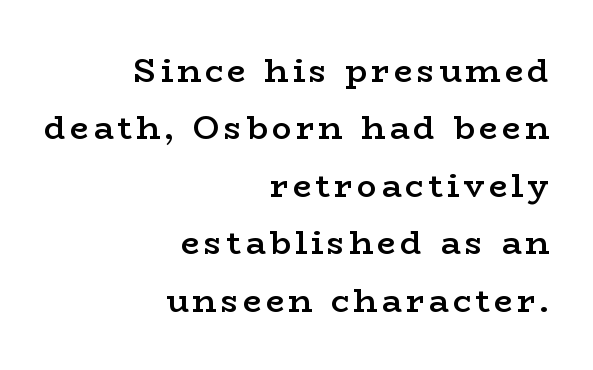
Q: Is the text bold? A: Semi-bold.
Q: Is the text italic (slanted)? A: No, it is upright.
Q: Is the typeface a serif or a sans-serif typeface? A: Serif.
Q: Is the text underlined? A: No.
Q: How is the paragraph aligned? A: Right-aligned.
Q: Width (condensed, normal, or wide)? A: Wide.
Q: Stroke contrast? A: Low.
Q: x-height? A: Medium.
Q: Monospaced? A: No.
